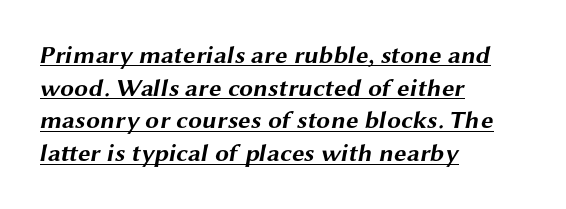
The font is running at its bold setting. Each line starts at the same left margin while the right side varies. Compared with typical body copy, the letter spacing here is the same. In designer terms, the underline attribute is active on this setting. A typesetter would call this leading conventional body-copy spacing.
